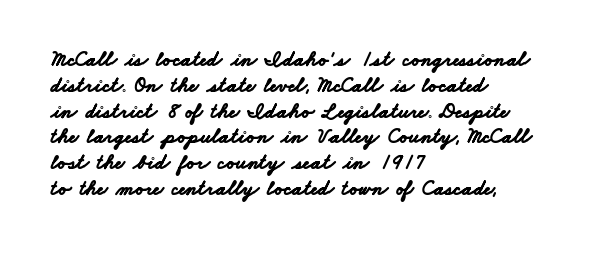
The image shows 21 px bold type; set left-aligned, line spacing 1.23x, normal letter spacing, not underlined.
